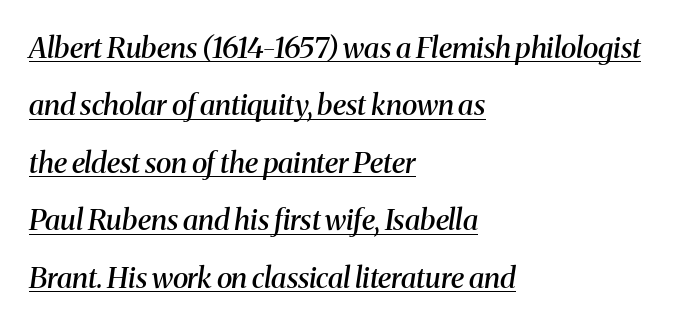
{"serif": "yes", "italic": "yes", "lean": "right", "slant_degrees": 8, "bold": "semi", "weight": "semibold", "width": "normal", "stroke_contrast": "medium", "x_height": "medium", "monospaced": "no", "underline": "yes", "align": "left", "line_spacing": "loose", "line_spacing_ratio": 1.98, "letter_spacing": "normal", "letter_spacing_em": 0.0, "glyph_px": 29}
